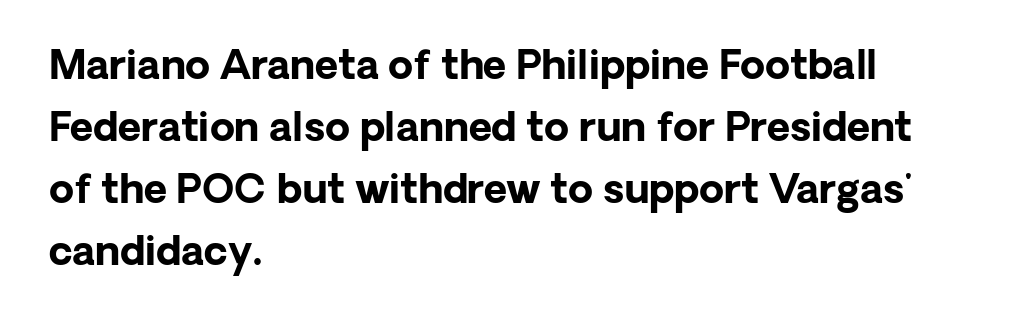
Italic? Not at all — the glyphs are vertical. What weight is shown? A full bold with thick strokes. In terms of leading, this rendering sits right in the middle. Quick note: underline off. Caption: multi-line text, flush left, ragged right. The rendering uses natural spacing where letterforms have individual widths.
